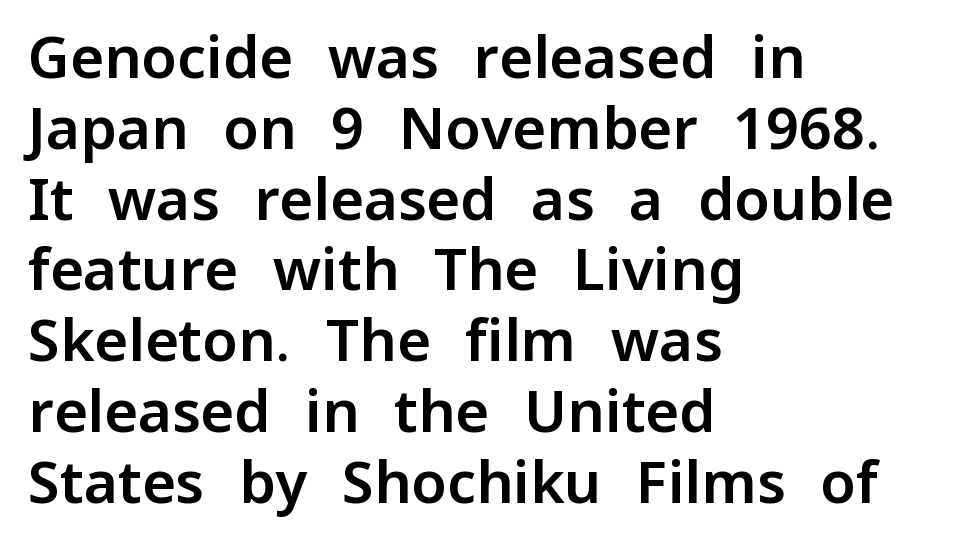
{"serif": "no", "italic": "no", "width": "normal", "stroke_contrast": "low", "x_height": "medium", "monospaced": "no", "underline": "no", "align": "left", "line_spacing_ratio": 1.22, "letter_spacing": "normal", "letter_spacing_em": 0.0, "glyph_px": 58}
